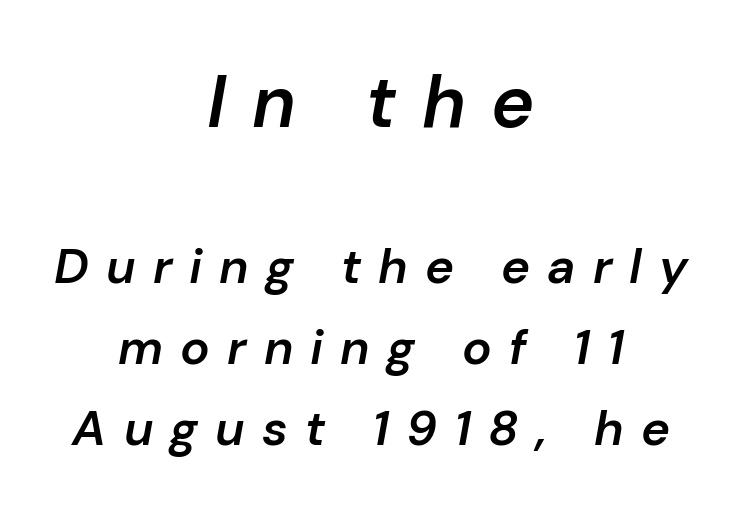
The image shows 73 px semibold type, italic (leaning right); set centered, normal line spacing (1.66x), unusually wide letter spacing (+0.35 em), not underlined; the first (top) block is 1.49x larger; low stroke contrast and a medium x-height.
